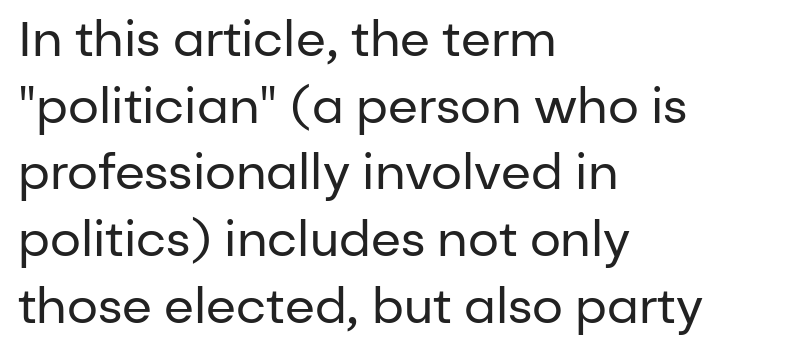
{"serif": "no", "italic": "no", "bold": "no", "weight": "regular", "width": "normal", "stroke_contrast": "low", "x_height": "medium", "monospaced": "no", "underline": "no", "align": "left", "line_spacing": "normal", "line_spacing_ratio": 1.36, "letter_spacing": "normal", "letter_spacing_em": 0.0, "glyph_px": 49}
